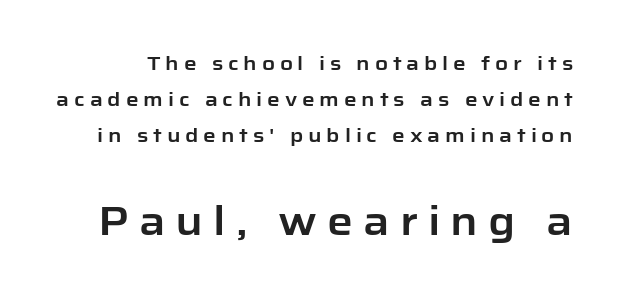
{"serif": "no", "italic": "no", "width": "normal", "stroke_contrast": "low", "x_height": "medium", "monospaced": "no", "underline": "no", "line_spacing_ratio": 1.81, "letter_spacing": "wide", "letter_spacing_em": 0.24, "larger_block": "second", "size_ratio": 2.05, "glyph_px": 41}
